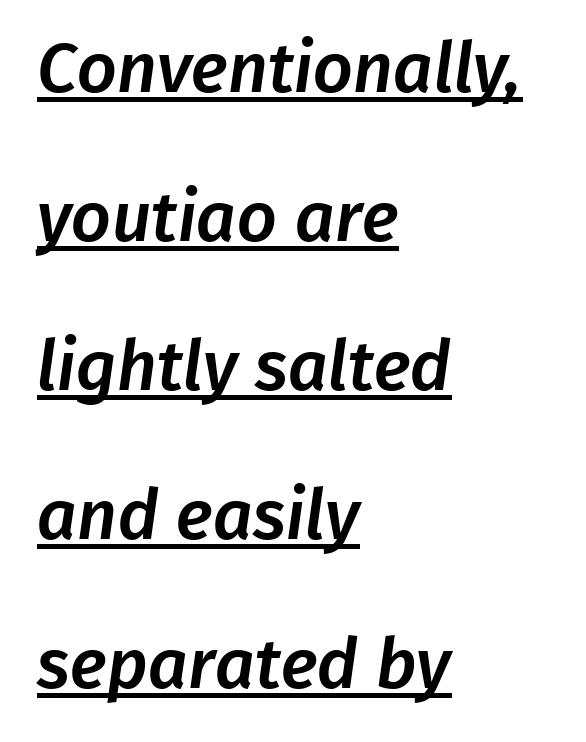
The block of text is sparse from top to bottom, with ample space between rows. Horizontal alignment here is leftward, the default for most running prose. What kind of face is this? One without serifs — a sans. The letters advance in unequal steps, a hallmark of proportional type. Like a heading marked for emphasis, these lines bear an underscore. This rendering leaves character spacing at its baseline value.
